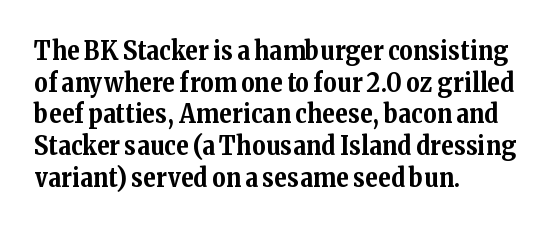
The image shows 26 px bold type, upright; set left-aligned, line spacing 1.22x, normal letter spacing, not underlined.
